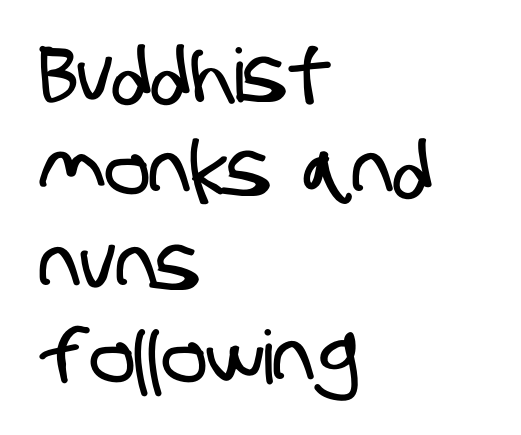
The gap between lines stays unmarked. Letter spacing: default. The letters advance in unequal steps, a hallmark of proportional type. You can tell from the bare stems that sans-serif type was used. The rendering anchors every line to the left-hand side.
